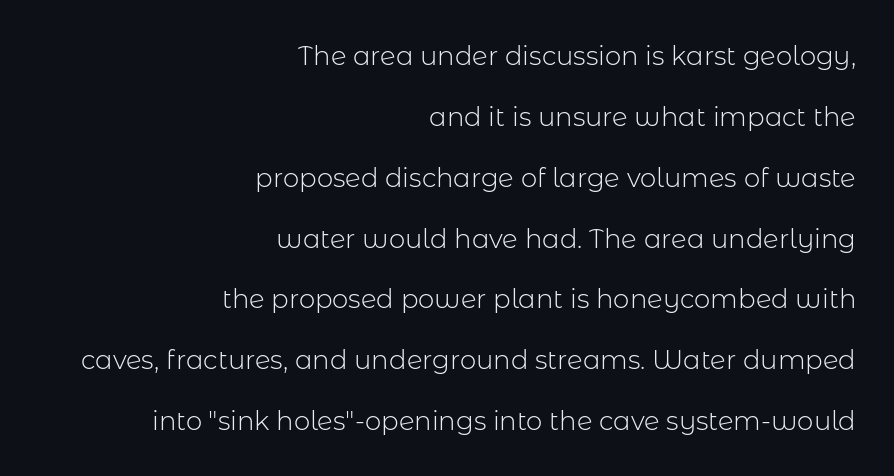
No letter is thick-stroked: the sample isn't bold. Reading down the block, your eye finds every line finishing at a fixed right position. A typesetter would mark this as roman, not italic. The letters sit at their default tracking, neither squeezed nor spread.
